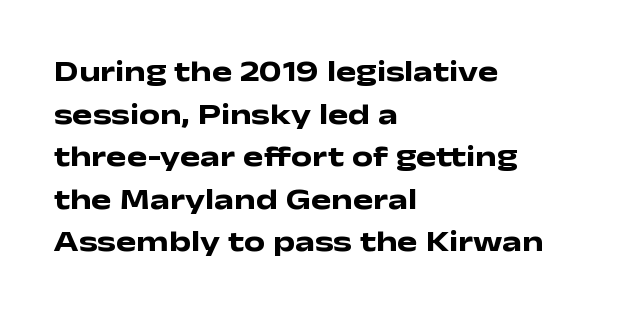
Q: Is the text bold? A: Yes.
Q: Is the text italic (slanted)? A: No, it is upright.
Q: Is the typeface a serif or a sans-serif typeface? A: Sans-serif.
Q: Is the text underlined? A: No.
Q: How is the paragraph aligned? A: Left-aligned.
Q: Is the spacing between letters normal or unusually wide? A: Normal.
Q: Is the spacing between lines tight, normal or loose? A: Normal.
Q: Width (condensed, normal, or wide)? A: Wide.
Q: Stroke contrast? A: Low.
Q: x-height? A: Medium.
Q: Monospaced? A: No.
